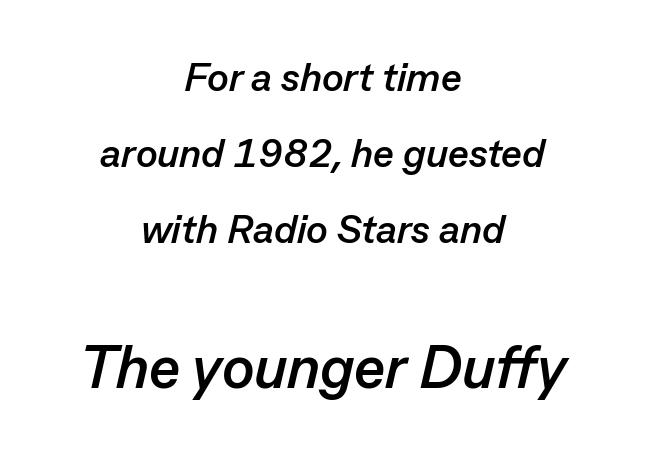
Caption: bold face, heavy strokes. Emphasis-style slanted type is in use. Is the block centered? Yes — each line is placed symmetrically about the middle. The rendering keeps characters at their native spacing.
